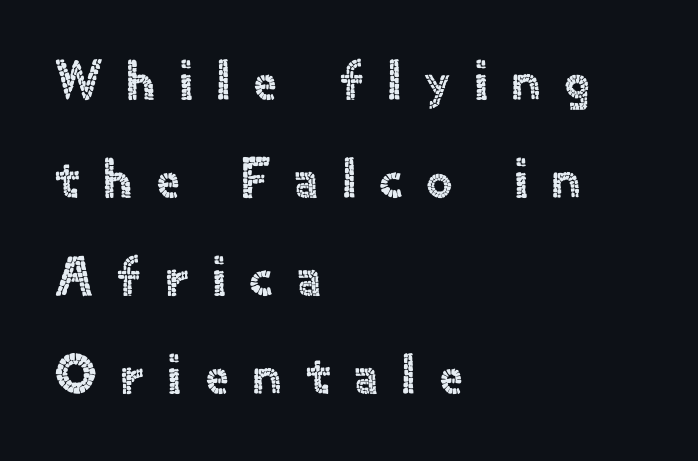
The image shows 56 px sans-serif type, upright; set left-aligned, line spacing 1.75x, unusually wide letter spacing (+0.44 em), not underlined; a small x-height.
